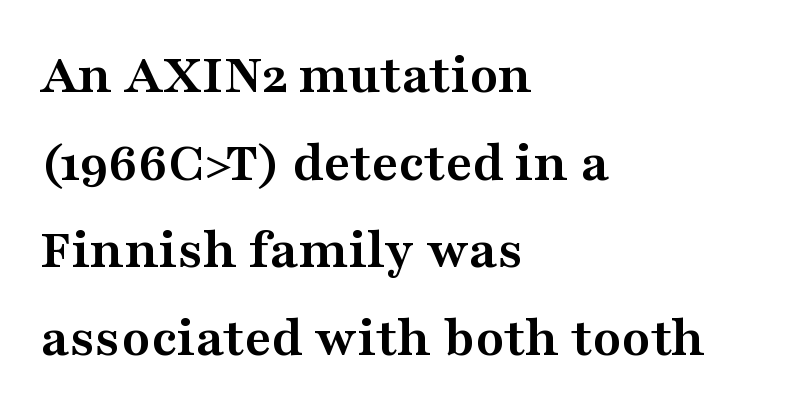
The image shows 58 px semibold, wide serif type, upright; set left-aligned, normal line spacing (1.51x), normal letter spacing, not underlined; medium stroke contrast and a medium x-height.
